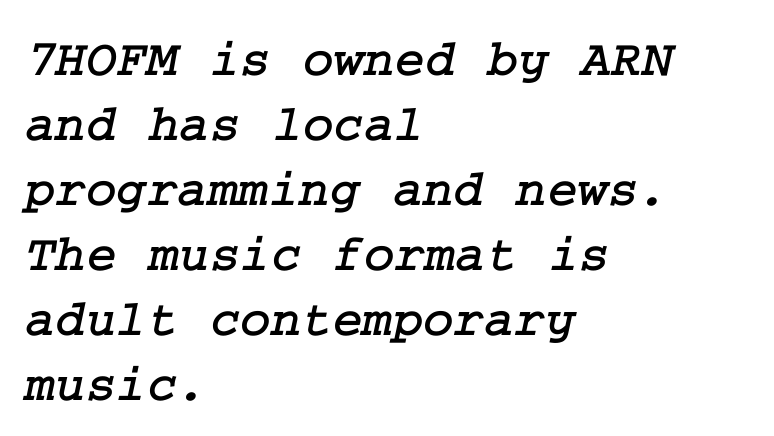
Reading down the block, your eye returns to a fixed left position each line. Regular leading. I'd call this a serif setting — the letters wear small feet. Descender tails drop into unmarked territory. Compared with typical body copy, the letter spacing here is the same.
